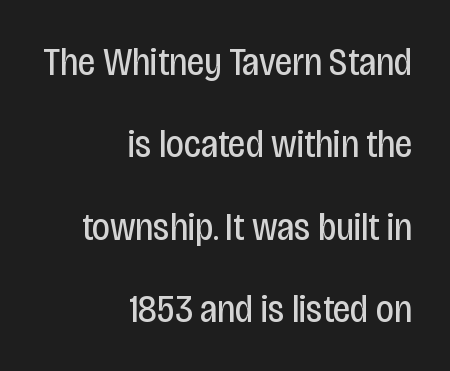
{"serif": "no", "italic": "no", "bold": "no", "weight": "regular", "width": "condensed", "stroke_contrast": "low", "x_height": "large", "monospaced": "no", "underline": "no", "align": "right", "line_spacing": "loose", "line_spacing_ratio": 2.11, "letter_spacing": "normal", "letter_spacing_em": 0.0, "glyph_px": 39}
